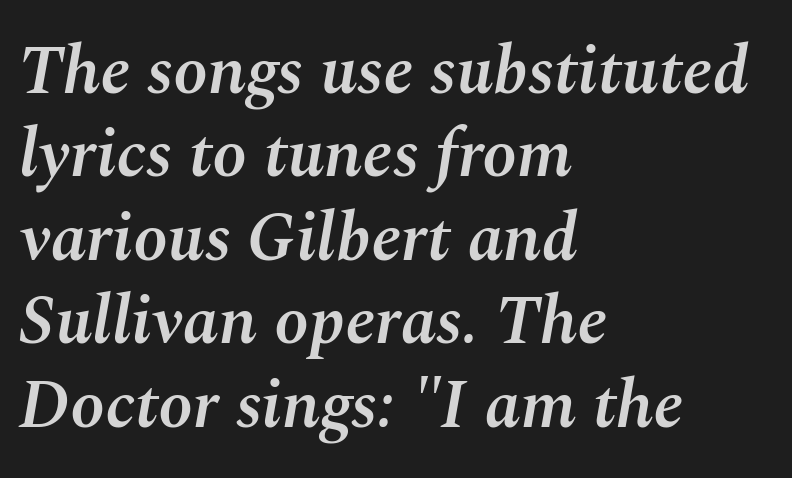
The image shows 69 px semibold type, italic (leaning right); set left-aligned, line spacing 1.21x, normal letter spacing, not underlined; medium stroke contrast and a medium x-height.
